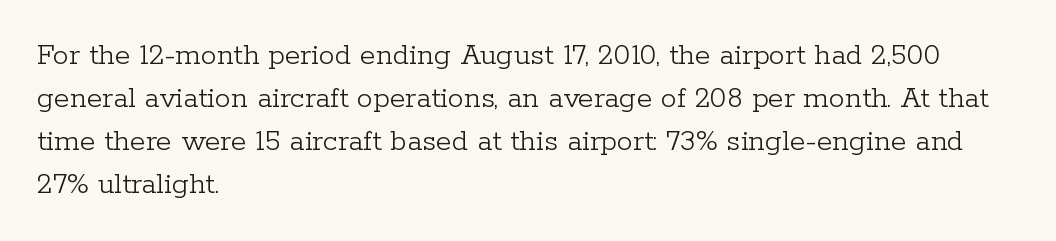
Q: Is the text bold? A: No.
Q: Is the text italic (slanted)? A: No, it is upright.
Q: Is the typeface a serif or a sans-serif typeface? A: Serif.
Q: Is the text underlined? A: No.
Q: How is the paragraph aligned? A: Left-aligned.
Q: Is the spacing between letters normal or unusually wide? A: Normal.
Q: Is the spacing between lines tight, normal or loose? A: Normal.
Q: Width (condensed, normal, or wide)? A: Normal.
Q: Stroke contrast? A: Low.
Q: x-height? A: Medium.
Q: Monospaced? A: No.
